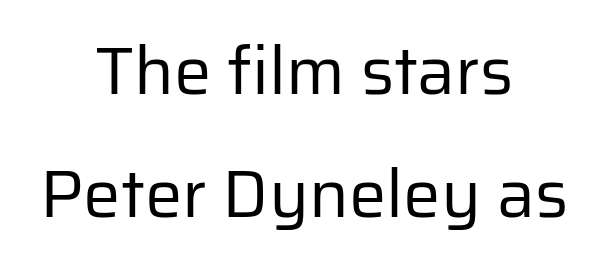
The image shows 67 px regular-weight sans-serif type, upright; set centered, line spacing 1.83x, normal letter spacing, not underlined; low stroke contrast and a medium x-height.
